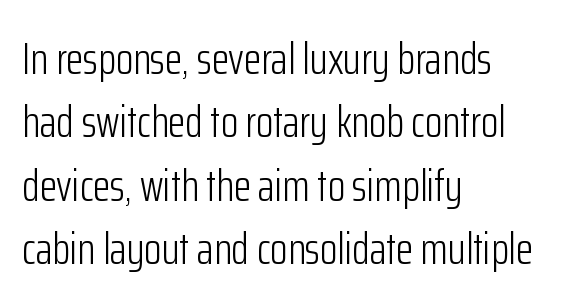
Q: Is the text bold? A: No.
Q: Is the text italic (slanted)? A: No, it is upright.
Q: Is the typeface a serif or a sans-serif typeface? A: Sans-serif.
Q: Is the text underlined? A: No.
Q: How is the paragraph aligned? A: Left-aligned.
Q: Is the spacing between letters normal or unusually wide? A: Normal.
Q: Is the spacing between lines tight, normal or loose? A: Normal.
Q: Width (condensed, normal, or wide)? A: Condensed.
Q: Stroke contrast? A: Low.
Q: x-height? A: Medium.
Q: Monospaced? A: No.
